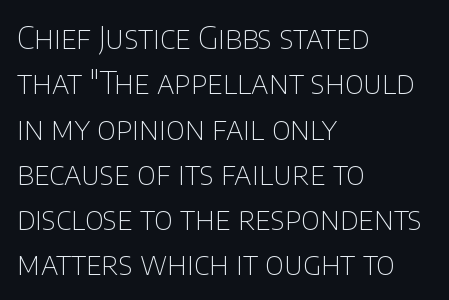
Q: Is the text bold? A: No.
Q: Is the text italic (slanted)? A: No, it is upright.
Q: Is the typeface a serif or a sans-serif typeface? A: Sans-serif.
Q: Is the text underlined? A: No.
Q: How is the paragraph aligned? A: Left-aligned.
Q: Is the spacing between letters normal or unusually wide? A: Normal.
Q: Is the spacing between lines tight, normal or loose? A: Normal.
Q: Width (condensed, normal, or wide)? A: Normal.
Q: Stroke contrast? A: Low.
Q: x-height? A: Large.
Q: Monospaced? A: No.
